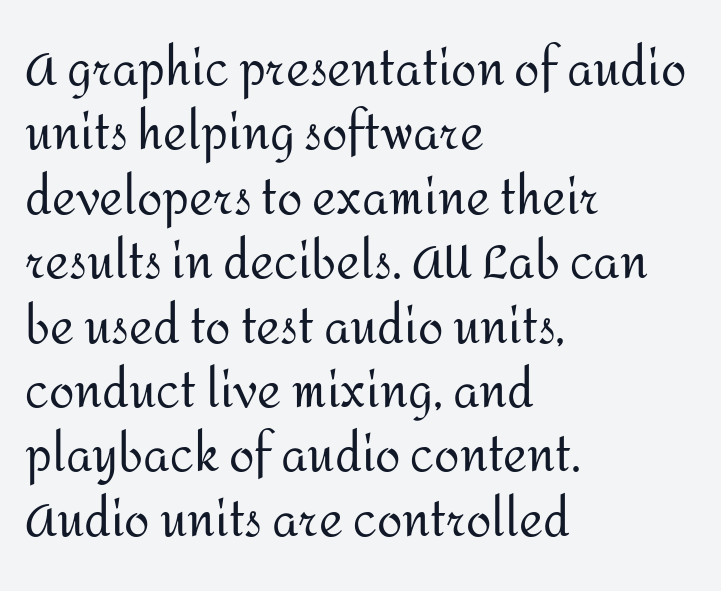
Q: Is the text bold? A: No.
Q: Is the text italic (slanted)? A: No, it is upright.
Q: Is the typeface a serif or a sans-serif typeface? A: Sans-serif.
Q: Is the text underlined? A: No.
Q: How is the paragraph aligned? A: Left-aligned.
Q: Is the spacing between letters normal or unusually wide? A: Normal.
Q: Is the spacing between lines tight, normal or loose? A: Normal.
Q: Width (condensed, normal, or wide)? A: Normal.
Q: Stroke contrast? A: Medium.
Q: x-height? A: Medium.
Q: Monospaced? A: No.
